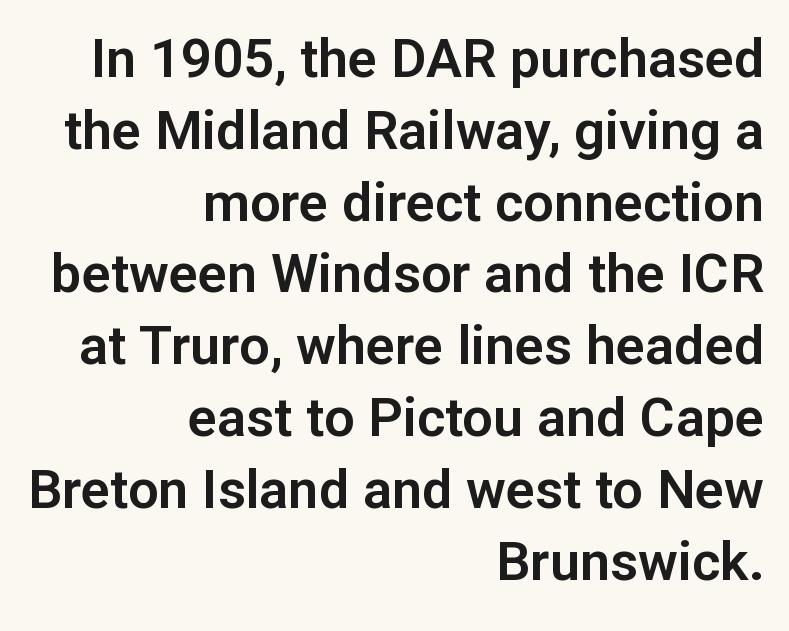
{"serif": "no", "italic": "no", "width": "normal", "stroke_contrast": "low", "x_height": "medium", "monospaced": "no", "underline": "no", "align": "right", "line_spacing": "normal", "line_spacing_ratio": 1.33, "letter_spacing": "normal", "letter_spacing_em": 0.0, "glyph_px": 54}
